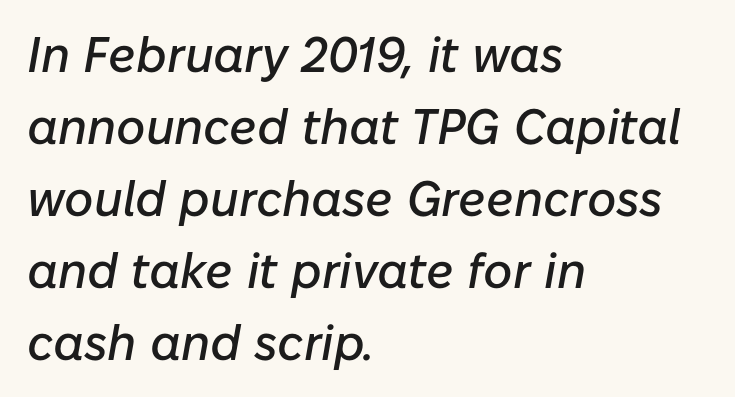
The image shows 50 px text type, italic (leaning right); set left-aligned, normal line spacing (1.44x), normal letter spacing, not underlined; low stroke contrast and a medium x-height.
